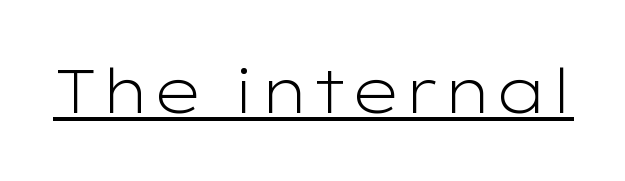
{"serif": "no", "italic": "no", "bold": "no", "weight": "light", "width": "wide", "stroke_contrast": "low", "x_height": "medium", "monospaced": "no", "underline": "yes", "letter_spacing": "normal", "letter_spacing_em": 0.0, "glyph_px": 61}
